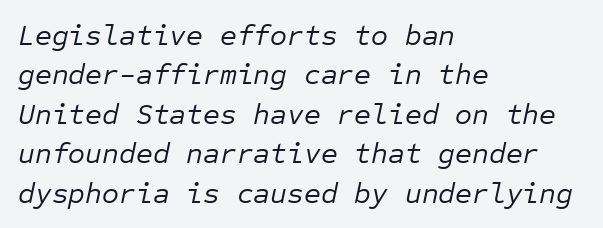
{"italic": "yes", "lean": "right", "slant_degrees": 12, "bold": "no", "weight": "regular", "width": "normal", "stroke_contrast": "low", "x_height": "medium", "monospaced": "yes", "underline": "no", "align": "left", "line_spacing": "normal", "line_spacing_ratio": 1.36, "letter_spacing": "normal", "letter_spacing_em": 0.0, "glyph_px": 29}
